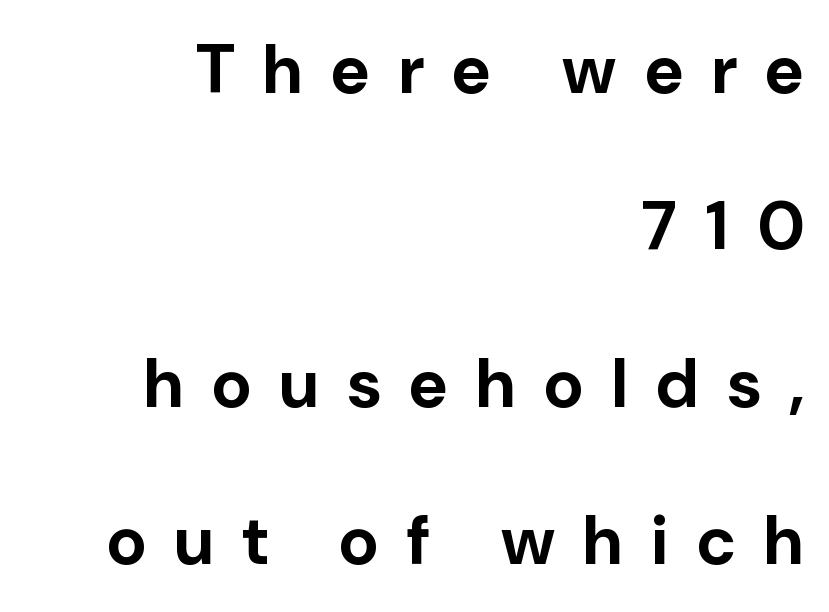
Q: Is the text bold? A: Yes.
Q: Is the text italic (slanted)? A: No, it is upright.
Q: Is the typeface a serif or a sans-serif typeface? A: Sans-serif.
Q: Is the text underlined? A: No.
Q: How is the paragraph aligned? A: Right-aligned.
Q: Is the spacing between letters normal or unusually wide? A: Unusually wide.
Q: Is the spacing between lines tight, normal or loose? A: Loose.
Q: Width (condensed, normal, or wide)? A: Normal.
Q: Stroke contrast? A: Low.
Q: x-height? A: Medium.
Q: Monospaced? A: No.
